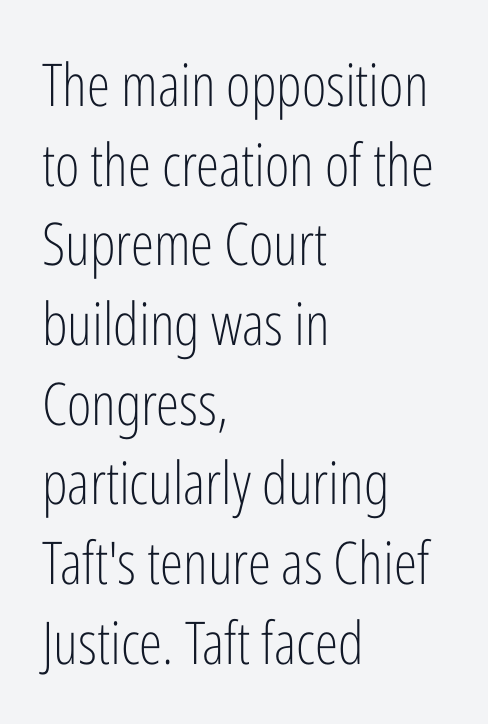
The image shows 59 px light, condensed sans-serif type, upright; set left-aligned, normal line spacing (1.35x), normal letter spacing, not underlined; low stroke contrast and a medium x-height.
